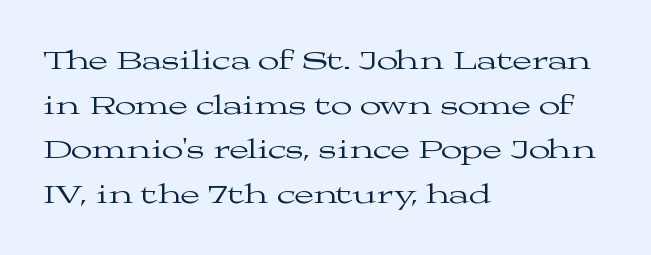
The image shows 28 px regular-weight, wide serif type, upright; set left-aligned, normal line spacing (1.59x), normal letter spacing, not underlined; medium stroke contrast and a medium x-height.
